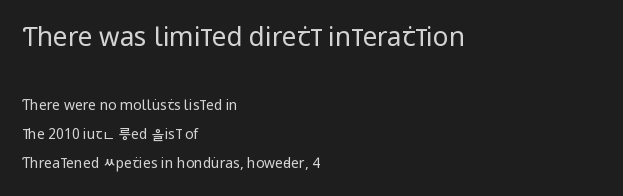
The image shows 26 px text type, upright; set left-aligned, loose line spacing (2.07x), normal letter spacing, not underlined; the first (top) block is 1.86x larger.
